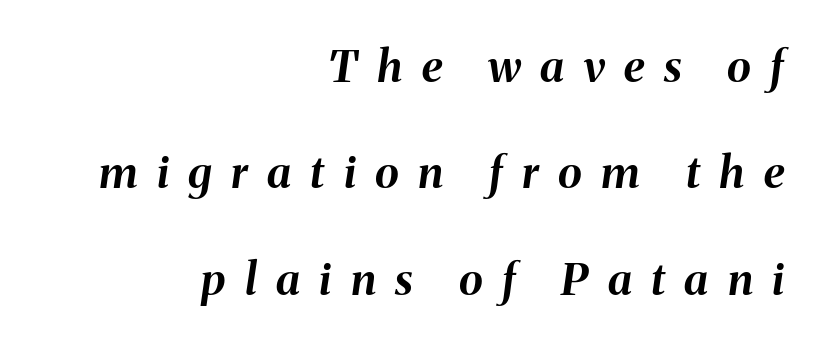
The image shows 44 px bold type, italic (leaning right); set right-aligned, loose line spacing (2.42x), unusually wide letter spacing (+0.44 em), not underlined; medium stroke contrast and a medium x-height.
